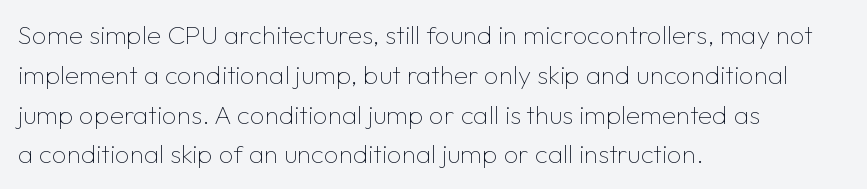
{"italic": "no", "bold": "no", "underline": "no", "align": "left", "line_spacing": "normal", "line_spacing_ratio": 1.53, "letter_spacing": "normal", "letter_spacing_em": 0.0, "glyph_px": 26}
